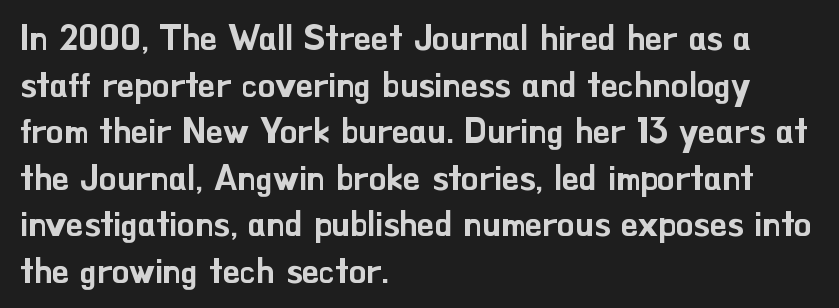
{"serif": "no", "italic": "no", "width": "normal", "stroke_contrast": "low", "x_height": "small", "monospaced": "no", "underline": "no", "align": "left", "line_spacing": "normal", "line_spacing_ratio": 1.37, "letter_spacing": "normal", "letter_spacing_em": 0.0, "glyph_px": 34}
